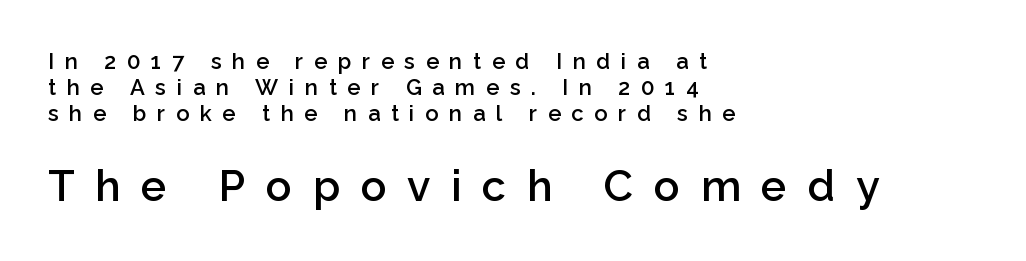
Q: Is the text bold? A: Semi-bold.
Q: Is the text italic (slanted)? A: No, it is upright.
Q: Is the typeface a serif or a sans-serif typeface? A: Sans-serif.
Q: Is the text underlined? A: No.
Q: How is the paragraph aligned? A: Left-aligned.
Q: Is the spacing between letters normal or unusually wide? A: Unusually wide.
Q: Which block of text is set in a larger size, the first (top) or the second (bottom)? A: The second (bottom) one.
Q: Width (condensed, normal, or wide)? A: Normal.
Q: Stroke contrast? A: Low.
Q: x-height? A: Medium.
Q: Monospaced? A: No.
